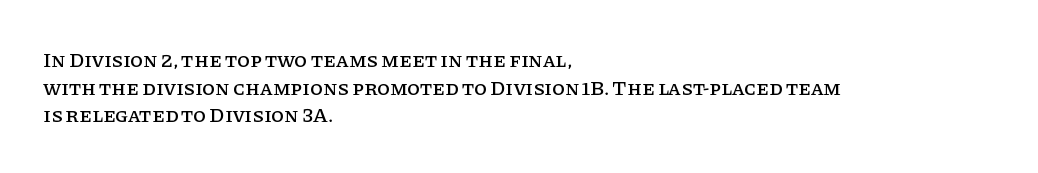
Line starts are locked; line ends wander. Leading matches the norm, producing a regular column. Characters remain perfectly vertical along every line. The area under the type is left untouched. Caption: standard tracking, unaltered.
